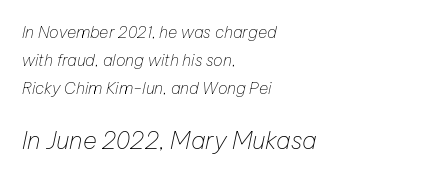
Q: Is the text bold? A: No.
Q: Is the text italic (slanted)? A: Yes, it leans right by about 12 degrees.
Q: Is the text underlined? A: No.
Q: How is the paragraph aligned? A: Left-aligned.
Q: Is the spacing between letters normal or unusually wide? A: Normal.
Q: Which block of text is set in a larger size, the first (top) or the second (bottom)? A: The second (bottom) one.
